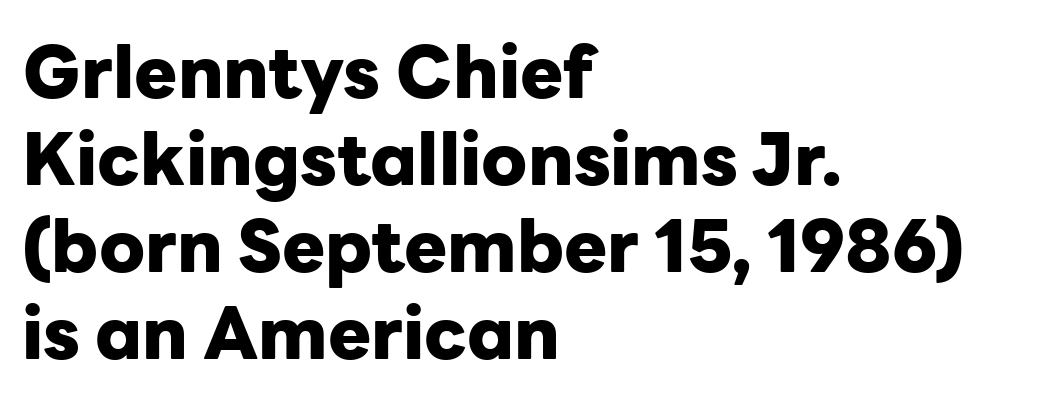
The image shows 72 px heavy sans-serif type, upright; set left-aligned, line spacing 1.21x, normal letter spacing, not underlined; low stroke contrast and a medium x-height.
